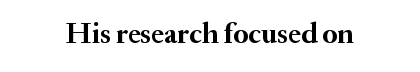
The image shows 29 px semibold serif type, upright; set normal letter spacing, not underlined; medium stroke contrast and a small x-height.
